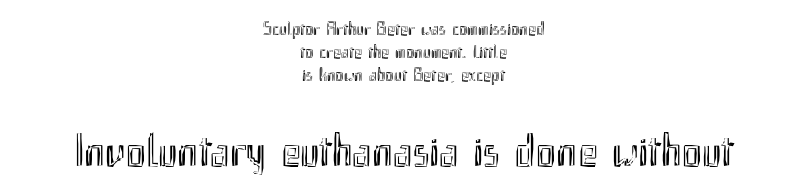
{"italic": "no", "width": "condensed", "x_height": "small", "monospaced": "no", "underline": "no", "align": "center", "line_spacing_ratio": 1.2, "letter_spacing": "normal", "letter_spacing_em": 0.0, "larger_block": "second", "size_ratio": 2.47, "glyph_px": 47}
